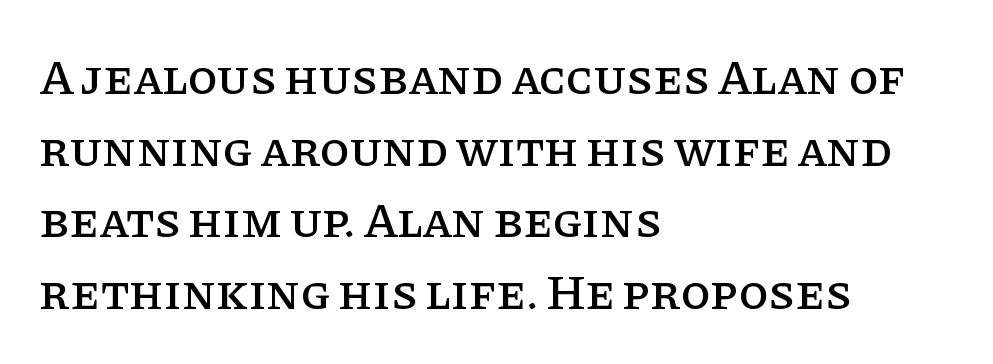
Q: Is the text italic (slanted)? A: No, it is upright.
Q: Is the typeface a serif or a sans-serif typeface? A: Serif.
Q: Is the text underlined? A: No.
Q: How is the paragraph aligned? A: Left-aligned.
Q: Is the spacing between letters normal or unusually wide? A: Normal.
Q: Is the spacing between lines tight, normal or loose? A: Normal.
Q: Width (condensed, normal, or wide)? A: Normal.
Q: Stroke contrast? A: Low.
Q: x-height? A: Large.
Q: Monospaced? A: No.
